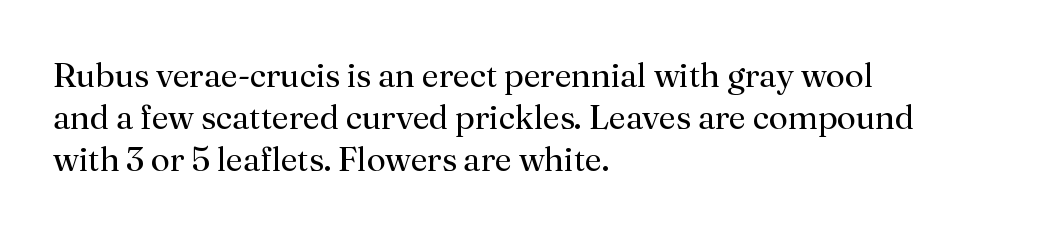
{"serif": "yes", "italic": "no", "bold": "no", "weight": "regular", "width": "normal", "stroke_contrast": "medium", "x_height": "small", "monospaced": "no", "underline": "no", "align": "left", "line_spacing_ratio": 1.23, "letter_spacing": "normal", "letter_spacing_em": 0.0, "glyph_px": 34}
